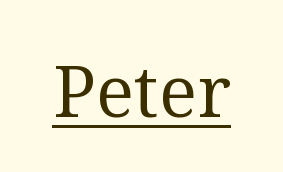
The image shows 72 px regular-weight serif type, upright; set normal letter spacing, underlined; medium stroke contrast and a medium x-height.
